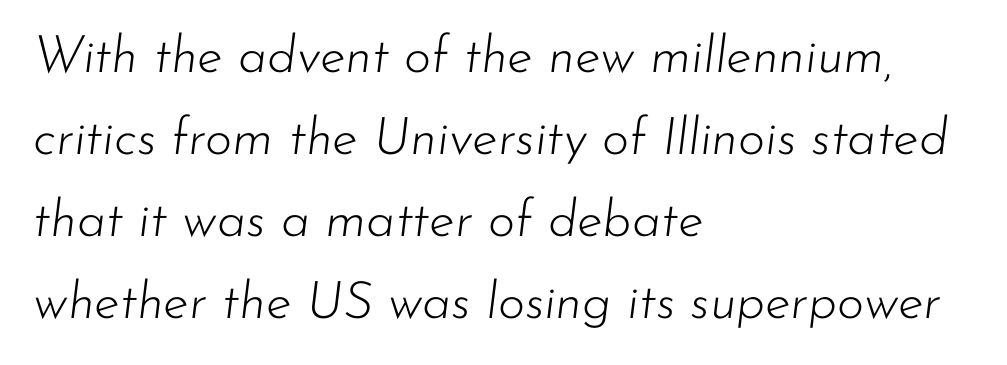
{"italic": "yes", "lean": "right", "slant_degrees": 7, "bold": "no", "weight": "light", "width": "normal", "stroke_contrast": "low", "x_height": "small", "monospaced": "no", "underline": "no", "align": "left", "line_spacing": "normal", "line_spacing_ratio": 1.58, "letter_spacing": "normal", "letter_spacing_em": 0.0, "glyph_px": 52}
